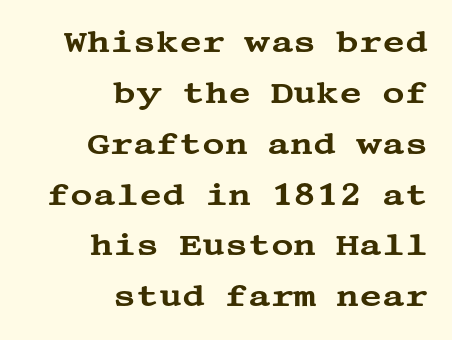
The image shows 31 px wide serif type, upright; set right-aligned, normal line spacing (1.64x), normal letter spacing, not underlined; medium stroke contrast and a large x-height.
